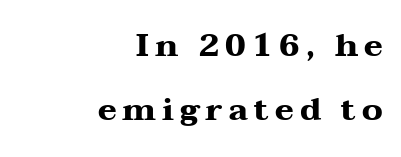
Look at the stroke-to-counter ratio: heavy, a bold. Baseline-to-baseline distance is far greater than the letter height. Classification — serif. The letters advance in unequal steps, a hallmark of proportional type.
